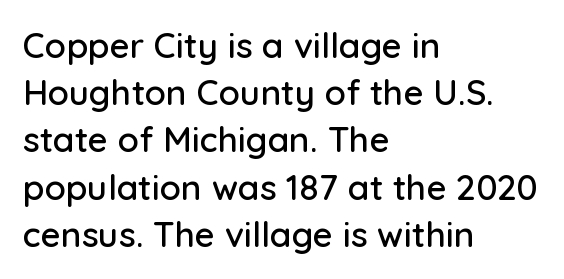
Q: Is the text italic (slanted)? A: No, it is upright.
Q: Is the typeface a serif or a sans-serif typeface? A: Sans-serif.
Q: Is the text underlined? A: No.
Q: How is the paragraph aligned? A: Left-aligned.
Q: Is the spacing between letters normal or unusually wide? A: Normal.
Q: Is the spacing between lines tight, normal or loose? A: Normal.
Q: Width (condensed, normal, or wide)? A: Normal.
Q: Stroke contrast? A: Low.
Q: x-height? A: Medium.
Q: Monospaced? A: No.
